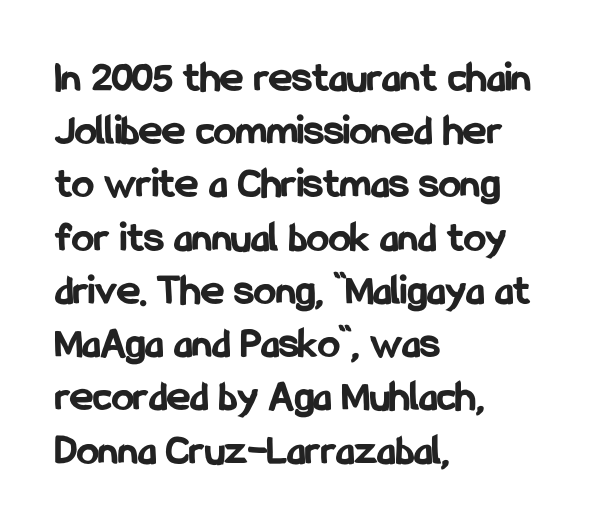
Typographic density is high because the face is bold. In terms of letterform style, serifs are entirely absent. You could not count columns in this text — the font is proportionally spaced. This sample uses an upright cut, with every glyph sitting square on the baseline. Teacher's note: observe the even left margin — that is flush-left alignment. Short note: letters normally spaced.
